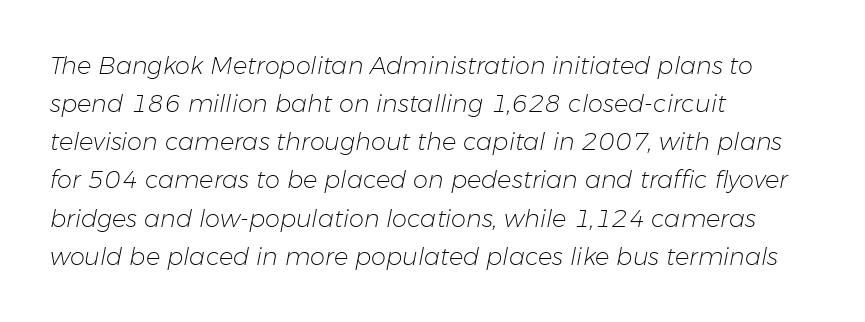
The image shows 24 px text type, italic (leaning right); set left-aligned, normal line spacing (1.59x), normal letter spacing, not underlined.
